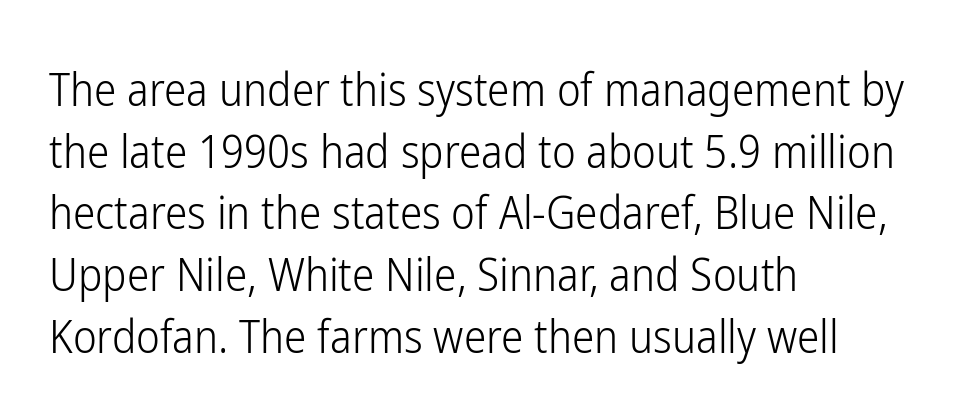
{"serif": "no", "italic": "no", "bold": "no", "weight": "light", "width": "condensed", "stroke_contrast": "low", "x_height": "medium", "monospaced": "no", "underline": "no", "align": "left", "line_spacing": "normal", "line_spacing_ratio": 1.37, "letter_spacing": "normal", "letter_spacing_em": 0.0, "glyph_px": 45}
